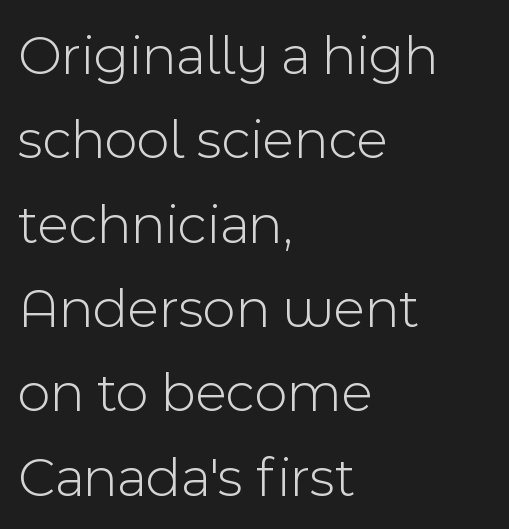
Q: Is the text bold? A: No.
Q: Is the text italic (slanted)? A: No, it is upright.
Q: Is the typeface a serif or a sans-serif typeface? A: Sans-serif.
Q: Is the text underlined? A: No.
Q: How is the paragraph aligned? A: Left-aligned.
Q: Is the spacing between letters normal or unusually wide? A: Normal.
Q: Is the spacing between lines tight, normal or loose? A: Normal.
Q: Width (condensed, normal, or wide)? A: Normal.
Q: x-height? A: Medium.
Q: Monospaced? A: No.
